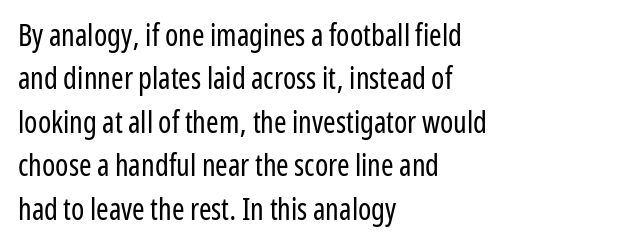
{"serif": "no", "italic": "no", "bold": "no", "weight": "regular", "width": "condensed", "stroke_contrast": "low", "x_height": "medium", "monospaced": "no", "underline": "no", "align": "left", "line_spacing": "normal", "line_spacing_ratio": 1.45, "letter_spacing": "normal", "letter_spacing_em": 0.0, "glyph_px": 30}
